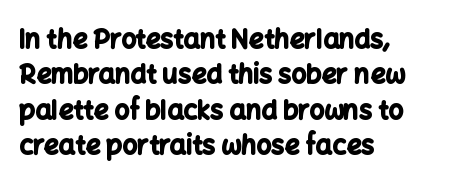
The image shows 26 px bold type, upright; set left-aligned, normal line spacing (1.36x), normal letter spacing, not underlined.
